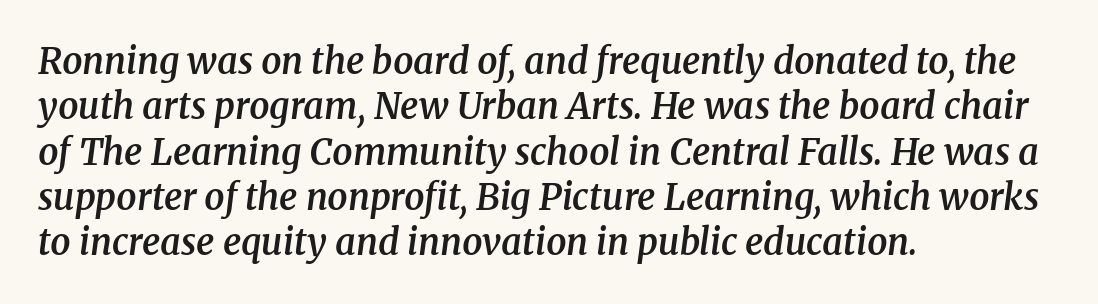
The image shows 36 px semibold serif type, italic (leaning right); set left-aligned, normal line spacing (1.26x), normal letter spacing, not underlined; medium stroke contrast and a medium x-height.
